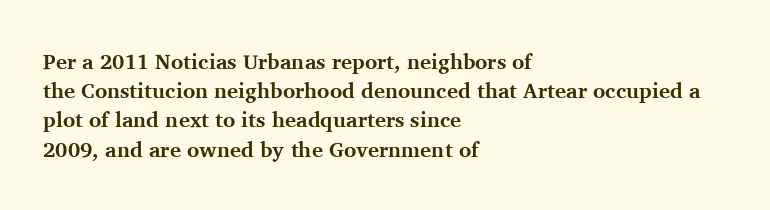
Q: Is the text bold? A: Yes.
Q: Is the text italic (slanted)? A: No, it is upright.
Q: Is the text underlined? A: No.
Q: How is the paragraph aligned? A: Left-aligned.
Q: Is the spacing between letters normal or unusually wide? A: Normal.
Q: Is the spacing between lines tight, normal or loose? A: Normal.
